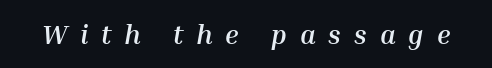
A bare baseline throughout the passage. The specimen reads as italic at a glance. Bold? Absolutely — the strokes are thick and heavy. A typesetter would call this heavily tracked-out type.
